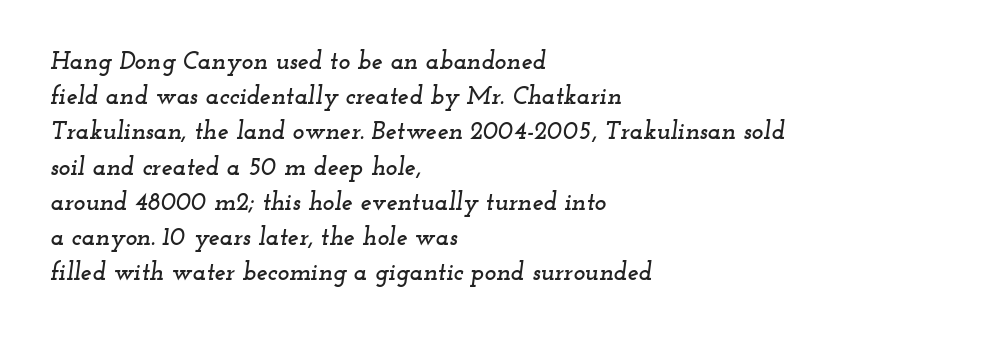
{"italic": "yes", "lean": "right", "slant_degrees": 12, "underline": "no", "align": "left", "line_spacing": "normal", "line_spacing_ratio": 1.41, "letter_spacing": "normal", "letter_spacing_em": 0.0, "glyph_px": 25}
